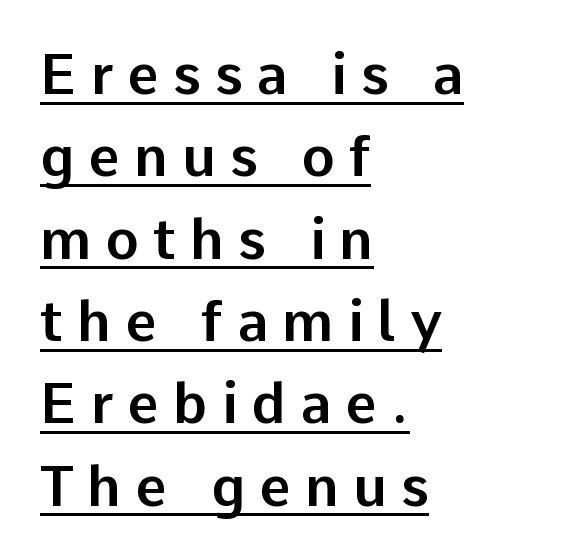
{"serif": "no", "italic": "no", "width": "normal", "stroke_contrast": "low", "x_height": "medium", "monospaced": "no", "underline": "yes", "align": "left", "line_spacing": "normal", "line_spacing_ratio": 1.47, "letter_spacing": "wide", "letter_spacing_em": 0.25, "glyph_px": 56}
